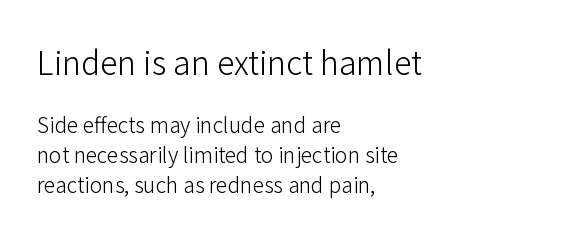
{"serif": "no", "italic": "no", "bold": "no", "weight": "light", "width": "normal", "stroke_contrast": "low", "x_height": "medium", "monospaced": "no", "underline": "no", "align": "left", "line_spacing": "normal", "line_spacing_ratio": 1.42, "letter_spacing": "normal", "letter_spacing_em": 0.0, "larger_block": "first", "size_ratio": 1.52, "glyph_px": 32}
